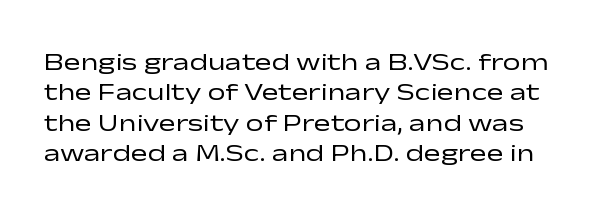
The image shows 25 px text type, upright; set line spacing 1.22x, normal letter spacing, not underlined.
